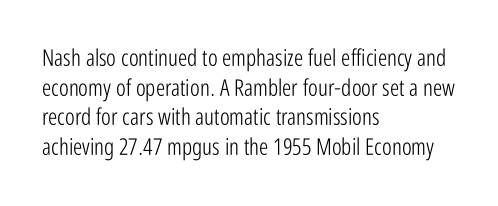
{"italic": "no", "bold": "no", "underline": "no", "align": "left", "line_spacing": "normal", "line_spacing_ratio": 1.29, "letter_spacing": "normal", "letter_spacing_em": 0.0, "glyph_px": 23}
